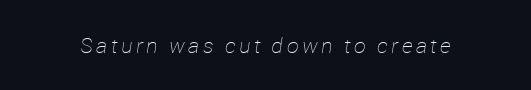
{"italic": "yes", "lean": "right", "slant_degrees": 12, "bold": "no", "underline": "no", "glyph_px": 21}
